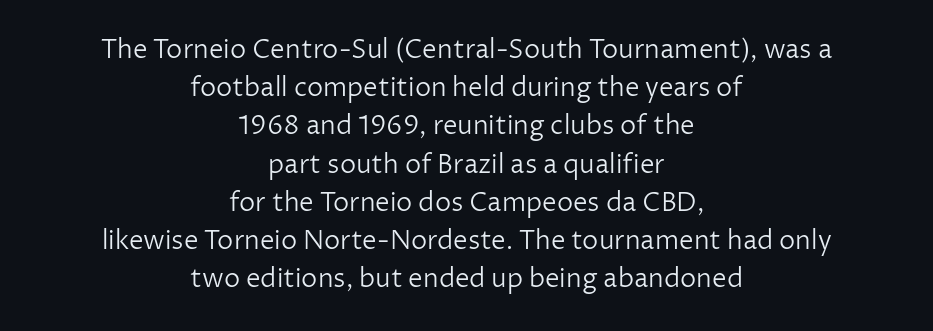
The image shows 26 px text type, upright; set centered, normal line spacing (1.47x), normal letter spacing, not underlined.
